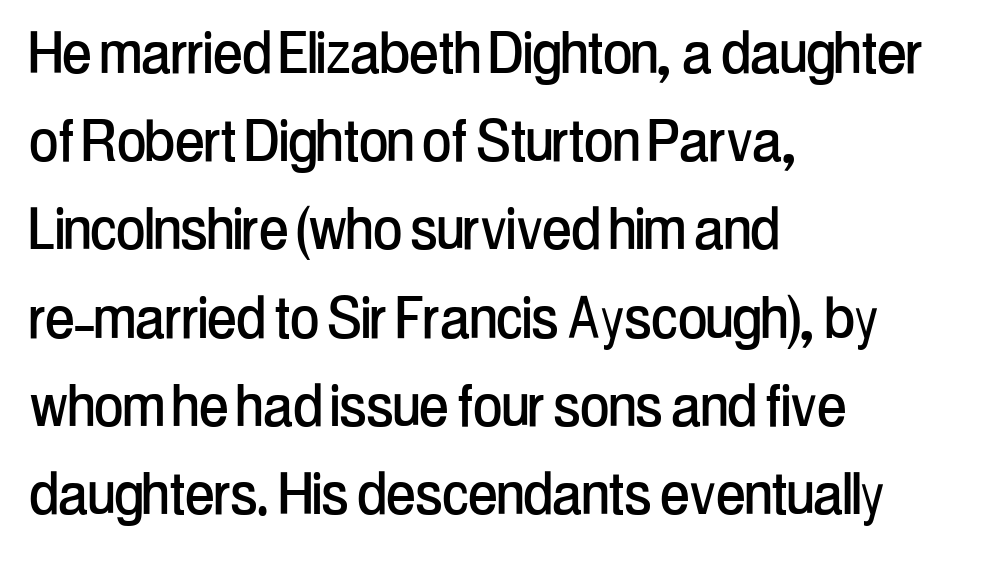
{"serif": "no", "italic": "no", "width": "condensed", "stroke_contrast": "low", "x_height": "medium", "monospaced": "no", "underline": "no", "align": "left", "line_spacing": "normal", "line_spacing_ratio": 1.26, "letter_spacing": "normal", "letter_spacing_em": 0.0, "glyph_px": 70}
